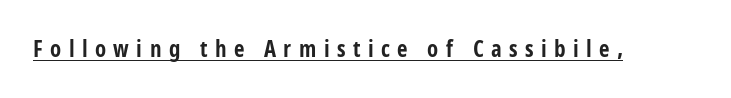
{"italic": "no", "bold": "yes", "underline": "yes", "letter_spacing": "wide", "letter_spacing_em": 0.32, "glyph_px": 23}
